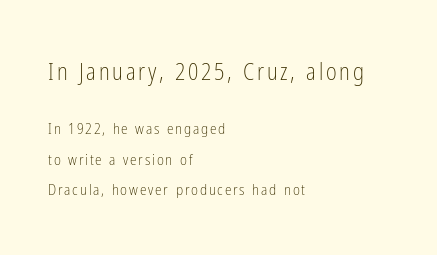
No chunkiness to these letters — they're not bold. Every stem runs plumb, perpendicular to the baseline. In CSS terms this would be text-align: left. The space between consecutive lines is lavish. The designer gave the opening block more size than the closing block.
